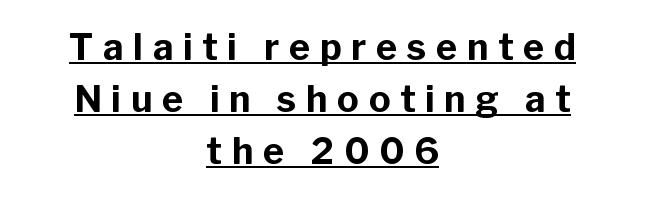
Neither beginnings nor endings align; midpoints do. The face used here has the dense, thick strokes of a bold. Unlike a traditional serif, this face leaves its strokes unadorned. Line spacing here is normal. Designer's note — italics off, roman on.
